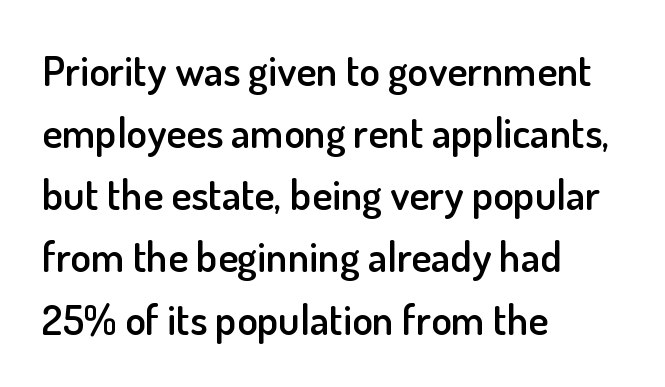
Q: Is the text bold? A: Semi-bold.
Q: Is the text italic (slanted)? A: No, it is upright.
Q: Is the typeface a serif or a sans-serif typeface? A: Sans-serif.
Q: Is the text underlined? A: No.
Q: How is the paragraph aligned? A: Left-aligned.
Q: Is the spacing between letters normal or unusually wide? A: Normal.
Q: Is the spacing between lines tight, normal or loose? A: Normal.
Q: Width (condensed, normal, or wide)? A: Normal.
Q: Stroke contrast? A: Low.
Q: x-height? A: Small.
Q: Monospaced? A: No.
